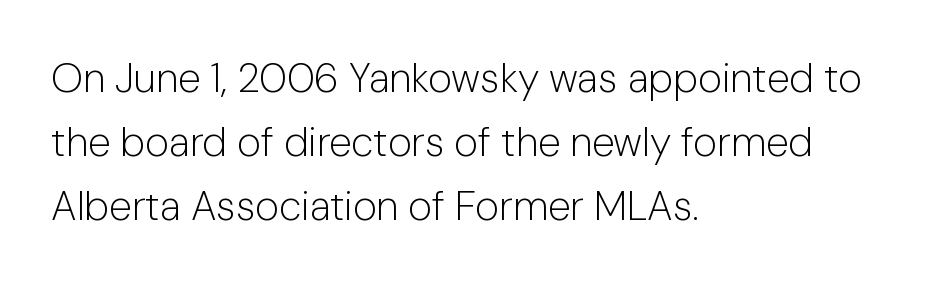
The image shows 41 px light sans-serif type, upright; set left-aligned, normal line spacing (1.56x), normal letter spacing, not underlined; low stroke contrast and a medium x-height.
